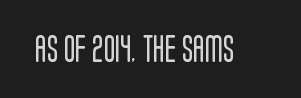
{"italic": "no", "bold": "no", "underline": "no", "letter_spacing": "normal", "letter_spacing_em": 0.0, "glyph_px": 27}
